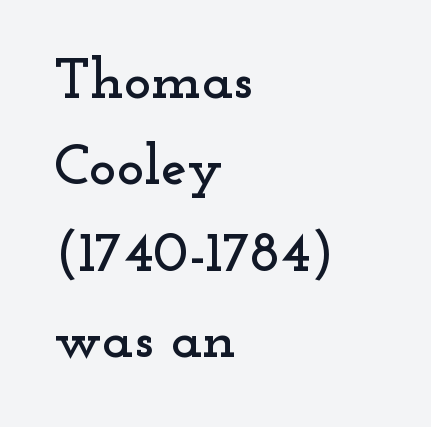
The image shows 58 px wide serif type, upright; set left-aligned, normal line spacing (1.49x), normal letter spacing, not underlined; low stroke contrast and a small x-height.
